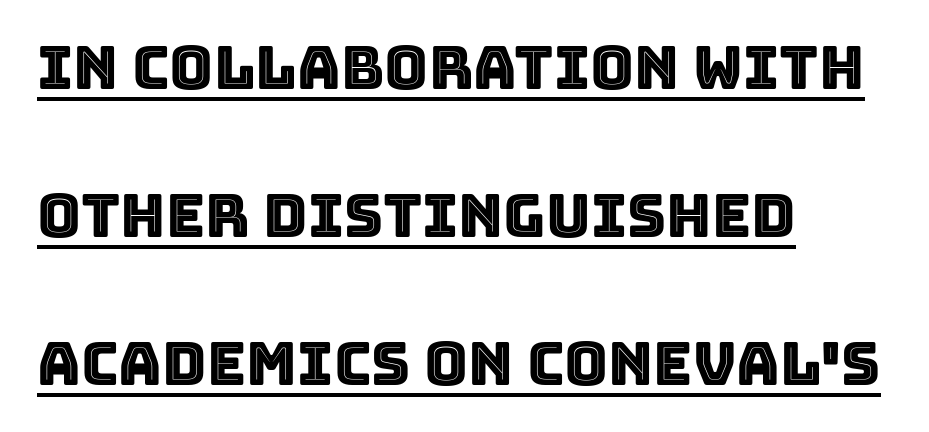
No extra tracking has been applied to these lines. Emphasis is given by a line drawn under the lettering. No italicization has been applied; the sample stays upright. These lines are set flush left with a ragged right edge.
